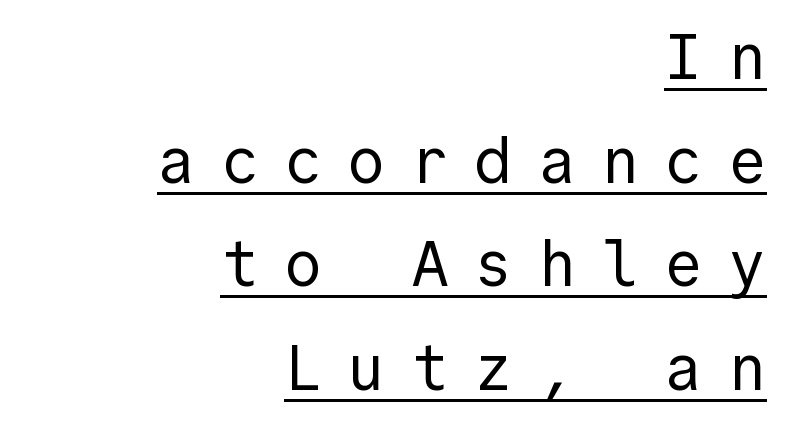
The image shows 64 px regular-weight sans-serif type, upright; set right-aligned, normal line spacing (1.62x), unusually wide letter spacing (+0.39 em), underlined; a medium x-height.
